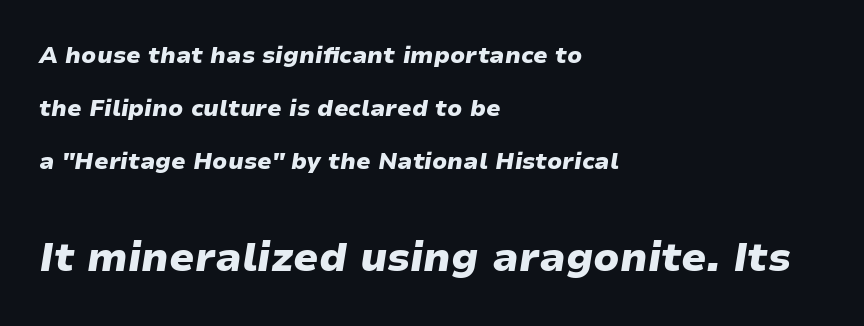
Q: Is the text bold? A: Yes.
Q: Is the text italic (slanted)? A: Yes, it leans right by about 9 degrees.
Q: Is the text underlined? A: No.
Q: How is the paragraph aligned? A: Left-aligned.
Q: Is the spacing between letters normal or unusually wide? A: Normal.
Q: Is the spacing between lines tight, normal or loose? A: Loose.
Q: Which block of text is set in a larger size, the first (top) or the second (bottom)? A: The second (bottom) one.
Q: Width (condensed, normal, or wide)? A: Wide.
Q: Stroke contrast? A: Low.
Q: x-height? A: Medium.
Q: Monospaced? A: No.
